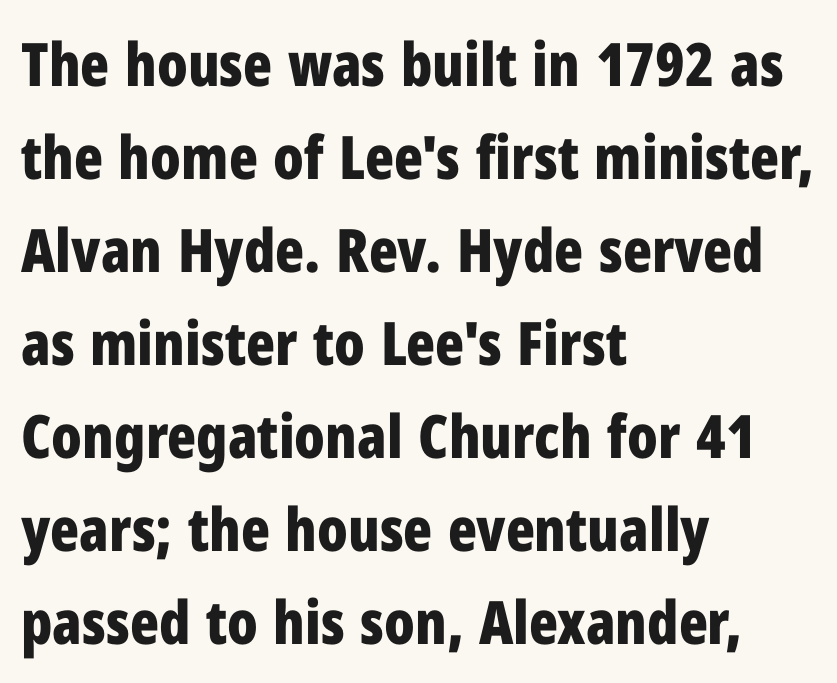
{"serif": "no", "italic": "no", "bold": "yes", "weight": "bold", "width": "condensed", "stroke_contrast": "low", "x_height": "medium", "monospaced": "no", "underline": "no", "align": "left", "line_spacing": "normal", "line_spacing_ratio": 1.55, "letter_spacing": "normal", "letter_spacing_em": 0.0, "glyph_px": 60}
